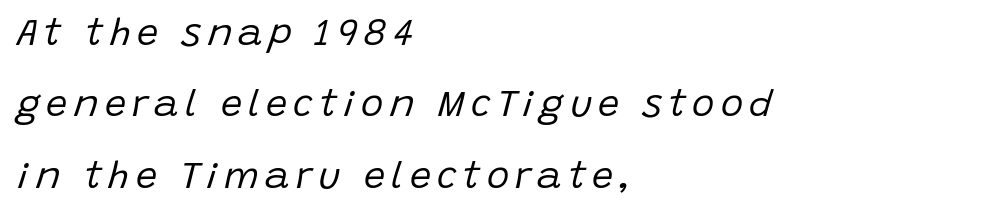
The image shows 38 px regular-weight type, italic (leaning right); set left-aligned, line spacing 1.88x, not underlined; low stroke contrast and a large x-height.
